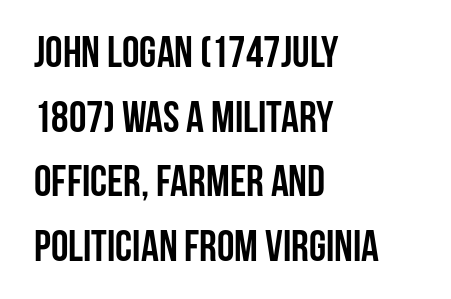
Q: Is the text bold? A: Yes.
Q: Is the text italic (slanted)? A: No, it is upright.
Q: Is the typeface a serif or a sans-serif typeface? A: Sans-serif.
Q: Is the text underlined? A: No.
Q: How is the paragraph aligned? A: Left-aligned.
Q: Is the spacing between letters normal or unusually wide? A: Normal.
Q: Is the spacing between lines tight, normal or loose? A: Normal.
Q: Width (condensed, normal, or wide)? A: Condensed.
Q: Stroke contrast? A: Low.
Q: x-height? A: Large.
Q: Monospaced? A: No.
